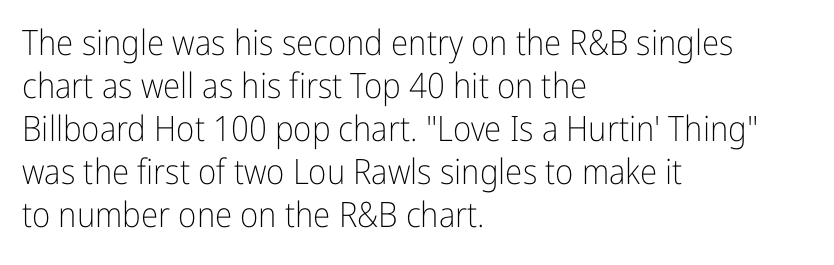
The image shows 35 px light, condensed sans-serif type, upright; set left-aligned, line spacing 1.23x, normal letter spacing, not underlined; low stroke contrast and a medium x-height.
